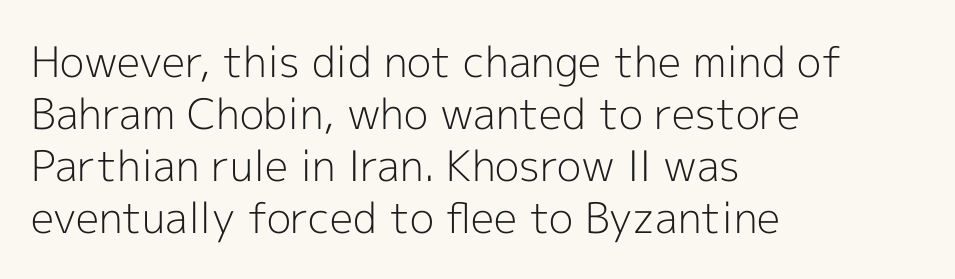
Q: Is the text bold? A: No.
Q: Is the text italic (slanted)? A: No, it is upright.
Q: Is the typeface a serif or a sans-serif typeface? A: Sans-serif.
Q: Is the text underlined? A: No.
Q: How is the paragraph aligned? A: Left-aligned.
Q: Is the spacing between letters normal or unusually wide? A: Normal.
Q: Width (condensed, normal, or wide)? A: Normal.
Q: x-height? A: Medium.
Q: Monospaced? A: No.
